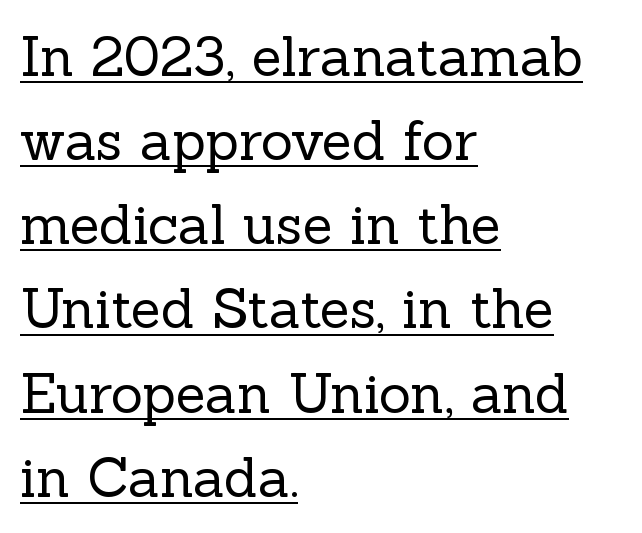
Q: Is the text bold? A: No.
Q: Is the text italic (slanted)? A: No, it is upright.
Q: Is the typeface a serif or a sans-serif typeface? A: Serif.
Q: Is the text underlined? A: Yes.
Q: How is the paragraph aligned? A: Left-aligned.
Q: Is the spacing between letters normal or unusually wide? A: Normal.
Q: Is the spacing between lines tight, normal or loose? A: Normal.
Q: Width (condensed, normal, or wide)? A: Normal.
Q: x-height? A: Medium.
Q: Monospaced? A: No.
